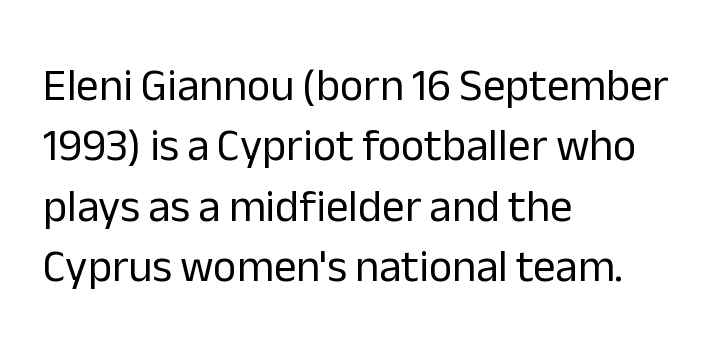
Q: Is the text bold? A: No.
Q: Is the text italic (slanted)? A: No, it is upright.
Q: Is the typeface a serif or a sans-serif typeface? A: Sans-serif.
Q: Is the text underlined? A: No.
Q: How is the paragraph aligned? A: Left-aligned.
Q: Is the spacing between letters normal or unusually wide? A: Normal.
Q: Is the spacing between lines tight, normal or loose? A: Normal.
Q: Width (condensed, normal, or wide)? A: Normal.
Q: Stroke contrast? A: Low.
Q: x-height? A: Medium.
Q: Monospaced? A: No.
